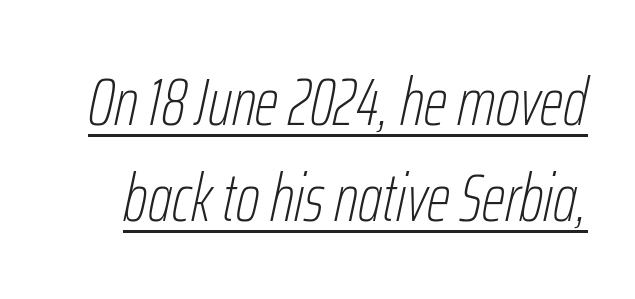
The lettering tilts uniformly, giving the passage an italic look. Nothing heavy about these letters — not bold at all. Check the space under the baseline: a stroke is drawn there. The type is set solid horizontally, with unmodified tracking. This sample has the flowing, uneven cadence of proportional lettering.
